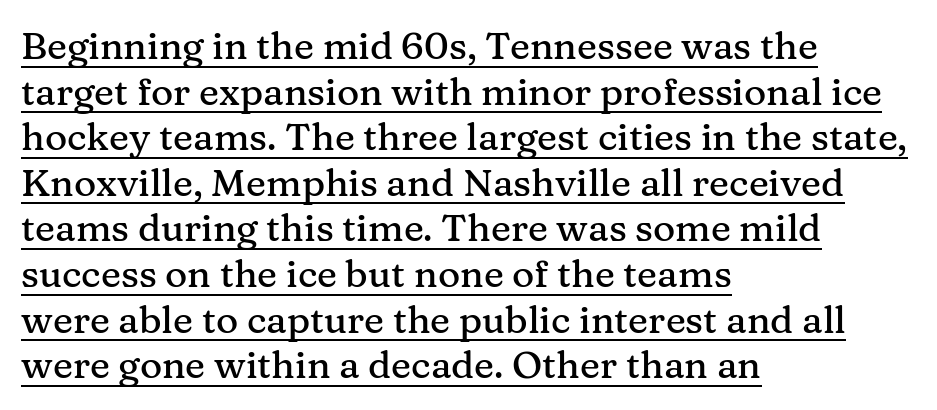
The image shows 38 px serif type, upright; set left-aligned, line spacing 1.2x, normal letter spacing, underlined; medium stroke contrast and a medium x-height.
